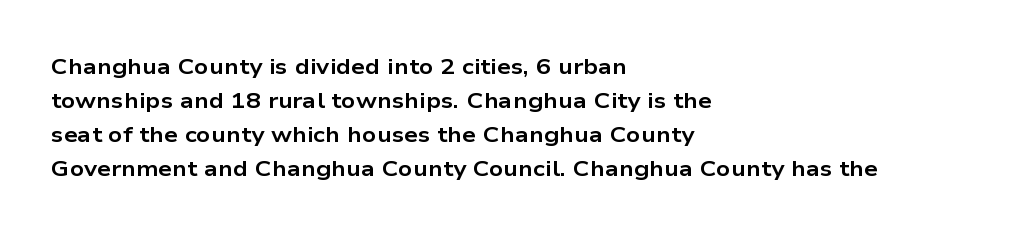
The lettering holds an erect, upright posture throughout. No word sits above an underline. Thick stems and heavy bowls — unmistakably bold. How are the letters spaced? Ordinarily, with no added tracking. Line beginnings align vertically; line endings do not.
